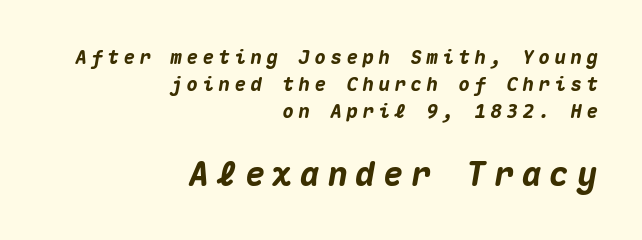
{"italic": "yes", "lean": "right", "slant_degrees": 10, "bold": "yes", "weight": "heavy", "width": "normal", "stroke_contrast": "medium", "x_height": "medium", "monospaced": "yes", "underline": "no", "align": "right", "line_spacing": "normal", "line_spacing_ratio": 1.43, "letter_spacing": "wide", "letter_spacing_em": 0.24, "larger_block": "second", "size_ratio": 1.74, "glyph_px": 33}
